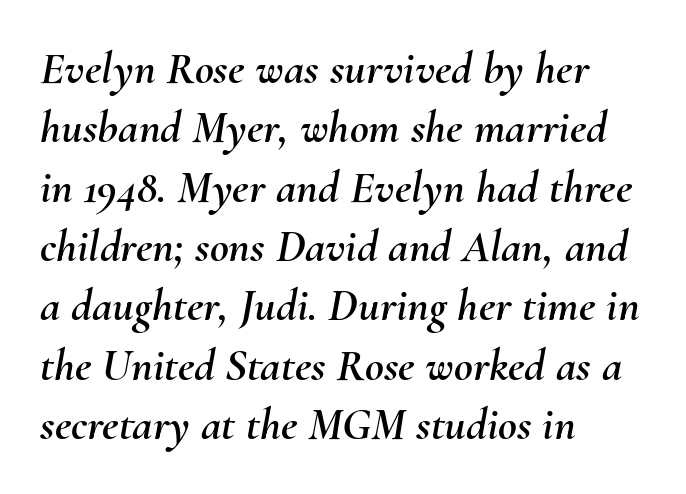
Q: Is the text italic (slanted)? A: Yes, it leans right by about 10 degrees.
Q: Is the text underlined? A: No.
Q: How is the paragraph aligned? A: Left-aligned.
Q: Is the spacing between letters normal or unusually wide? A: Normal.
Q: Is the spacing between lines tight, normal or loose? A: Normal.
Q: Width (condensed, normal, or wide)? A: Normal.
Q: Stroke contrast? A: Medium.
Q: x-height? A: Small.
Q: Monospaced? A: No.
